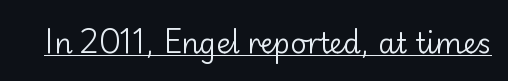
Default kerning and tracking; the words read as compact shapes. Is the stroke heavy? The answer is a plain regular-or-lighter. Are there feet on the stems? There aren't — it's a sans. The passage shown is underscored from start to finish. Italic? Not at all — the glyphs are vertical.
